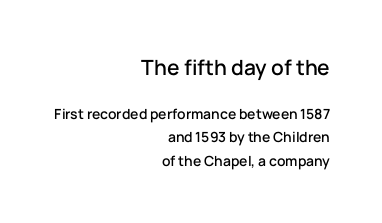
The letters in the upper block stand taller than those in the block below. Compared with a flush-left layout, this one pins lines to the opposite, right side. The type is set solid horizontally, with unmodified tracking. The strip under each line holds only bare page. Honestly, the row spacing looks completely unremarkable.
